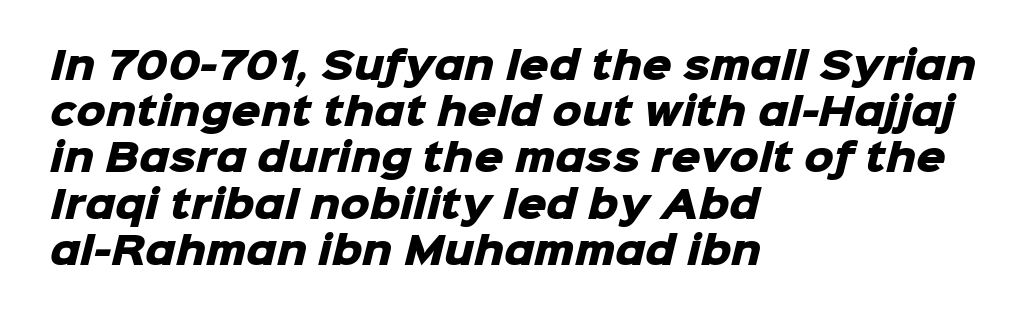
{"serif": "no", "bold": "yes", "weight": "heavy", "width": "normal", "stroke_contrast": "low", "x_height": "medium", "monospaced": "no", "underline": "no", "align": "left", "line_spacing": "normal", "line_spacing_ratio": 1.25, "letter_spacing": "normal", "letter_spacing_em": 0.0, "glyph_px": 37}
